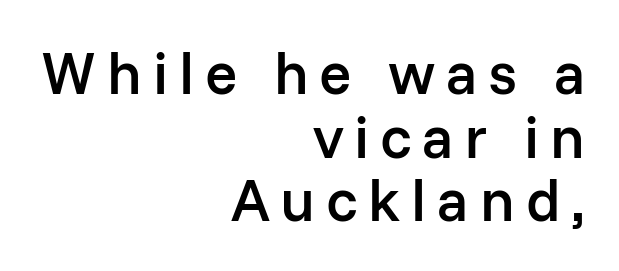
You could not count columns in this text — the font is proportionally spaced. Is this a sans? Yes — the strokes have no serifs. Stroke thickness is moderately raised; the sample reads as semibold. Rule under the text: the space is simply empty.
